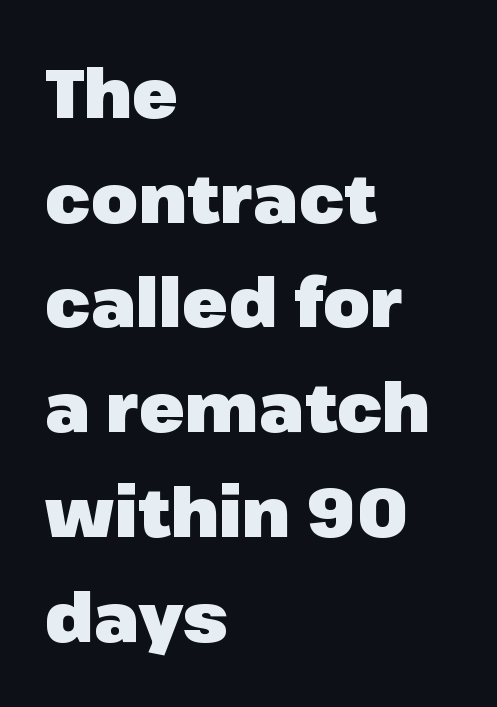
Q: Is the text bold? A: Yes.
Q: Is the text italic (slanted)? A: No, it is upright.
Q: Is the typeface a serif or a sans-serif typeface? A: Sans-serif.
Q: Is the text underlined? A: No.
Q: How is the paragraph aligned? A: Left-aligned.
Q: Is the spacing between letters normal or unusually wide? A: Normal.
Q: Is the spacing between lines tight, normal or loose? A: Normal.
Q: Width (condensed, normal, or wide)? A: Normal.
Q: Stroke contrast? A: Low.
Q: x-height? A: Medium.
Q: Monospaced? A: No.
